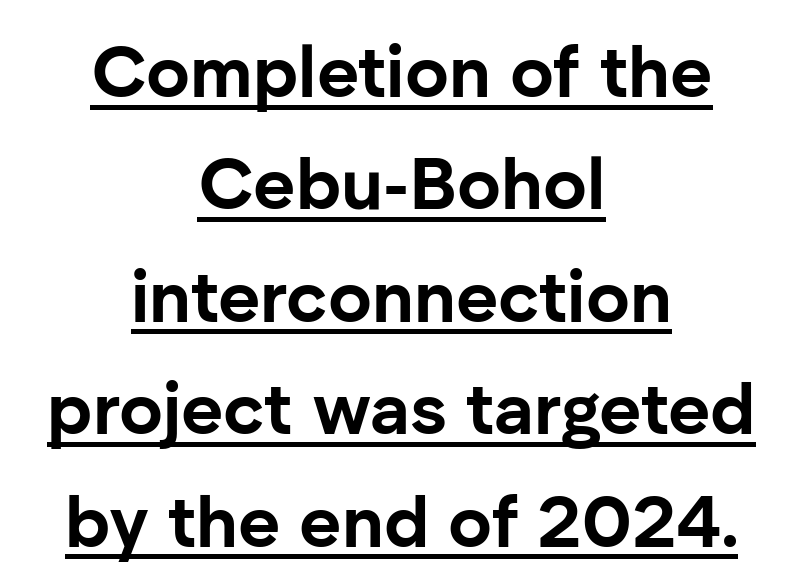
Q: Is the text bold? A: Yes.
Q: Is the text italic (slanted)? A: No, it is upright.
Q: Is the typeface a serif or a sans-serif typeface? A: Sans-serif.
Q: Is the text underlined? A: Yes.
Q: How is the paragraph aligned? A: Centered.
Q: Is the spacing between letters normal or unusually wide? A: Normal.
Q: Is the spacing between lines tight, normal or loose? A: Normal.
Q: Width (condensed, normal, or wide)? A: Normal.
Q: Stroke contrast? A: Low.
Q: x-height? A: Medium.
Q: Monospaced? A: No.
